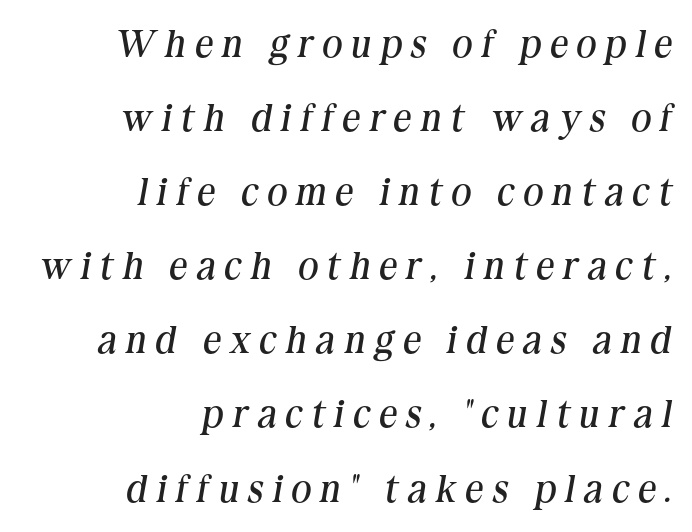
{"serif": "yes", "italic": "yes", "lean": "right", "slant_degrees": 10, "bold": "no", "weight": "regular", "width": "normal", "stroke_contrast": "medium", "x_height": "medium", "monospaced": "no", "underline": "no", "align": "right", "line_spacing": "loose", "line_spacing_ratio": 1.9, "letter_spacing": "wide", "letter_spacing_em": 0.24, "glyph_px": 39}
